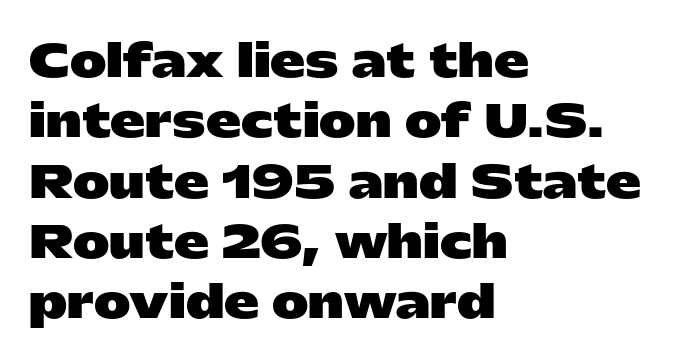
Q: Is the text bold? A: Yes.
Q: Is the text italic (slanted)? A: No, it is upright.
Q: Is the typeface a serif or a sans-serif typeface? A: Sans-serif.
Q: Is the text underlined? A: No.
Q: How is the paragraph aligned? A: Left-aligned.
Q: Is the spacing between letters normal or unusually wide? A: Normal.
Q: Is the spacing between lines tight, normal or loose? A: Normal.
Q: Width (condensed, normal, or wide)? A: Wide.
Q: Stroke contrast? A: Low.
Q: x-height? A: Medium.
Q: Monospaced? A: No.
